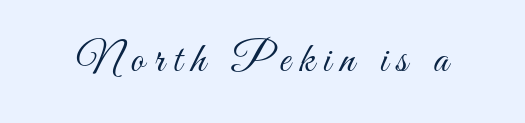
The image shows 42 px light, condensed type; set unusually wide letter spacing (+0.22 em), not underlined; medium stroke contrast and a small x-height.
